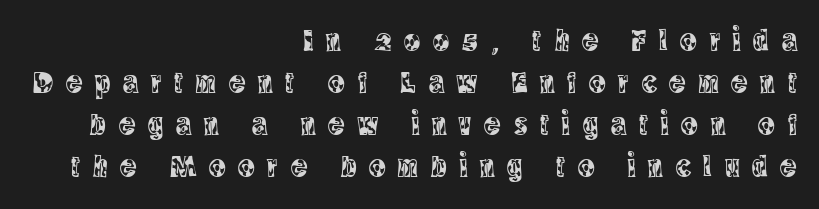
Short and long lines alike share a common ending point at right. Regular leading. You can tell it's not italic because the verticals are truly vertical. Old-style or modern, the face here clearly has serifs. Spacing between characters has been opened up far beyond the box default. Here the designer chose a conventional face with non-uniform glyph widths.
